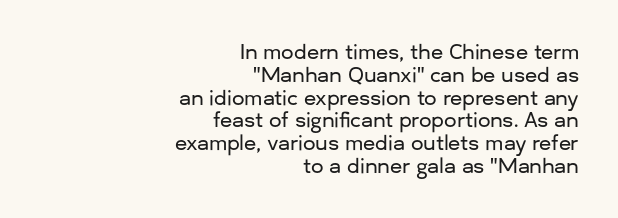
The typesetter chose a ragged-left arrangement here. This rendering features lettering with no underline. Here the glyphs are tracked normally, forming tight word shapes. In terms of posture, this sample is upright. Baseline-to-baseline distance is barely more than the letter height.
